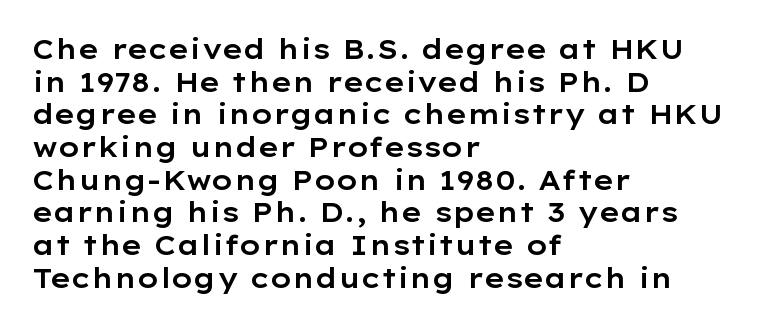
{"italic": "no", "underline": "no", "align": "left", "line_spacing_ratio": 1.21, "letter_spacing": "normal", "letter_spacing_em": 0.0, "glyph_px": 27}
